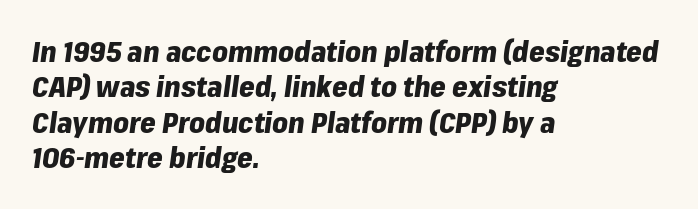
The image shows 28 px heavy type, italic (leaning right); set left-aligned, normal line spacing (1.26x), normal letter spacing, not underlined; low stroke contrast and a medium x-height.
